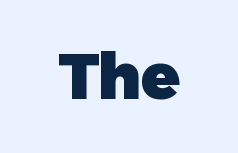
The face used here has the dense, thick strokes of a bold. Look at the tracking — it's just the regular setting, nothing added. Line starts and ends both wander, symmetrically. Underlining? Definitely not there.
